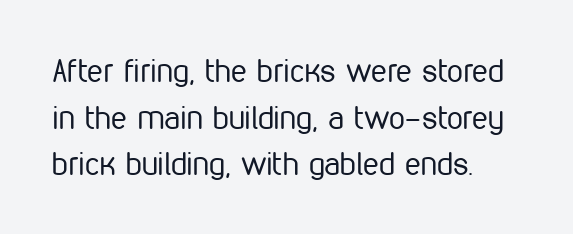
The lettering stays uniformly vertical, giving the passage a roman look. Tracking value appears to be zero — textbook default spacing. Each letter keeps its own natural width here, so spacing adapts to shape. Anything drawn beneath the words? Only blank space.
